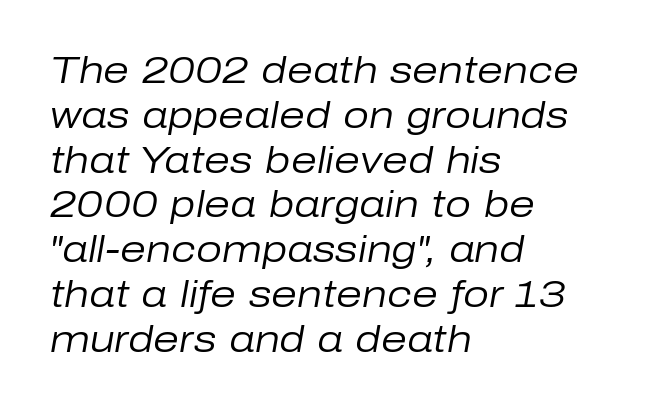
{"italic": "yes", "lean": "right", "slant_degrees": 10, "bold": "no", "weight": "regular", "width": "normal", "stroke_contrast": "low", "x_height": "medium", "monospaced": "no", "underline": "no", "align": "left", "line_spacing_ratio": 1.21, "letter_spacing": "normal", "letter_spacing_em": 0.0, "glyph_px": 37}
